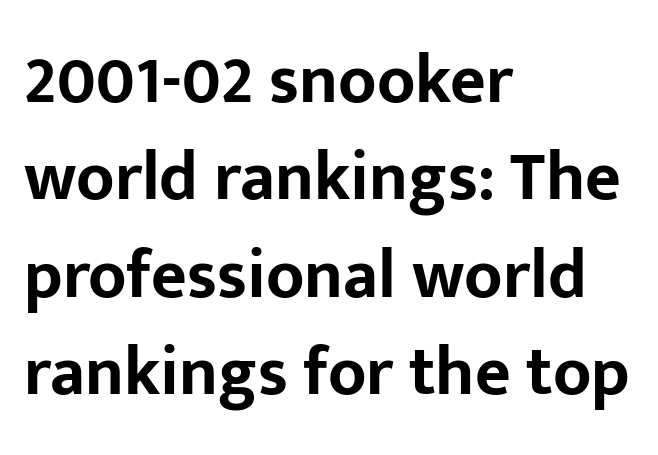
The image shows 69 px bold sans-serif type, upright; set left-aligned, normal line spacing (1.41x), normal letter spacing, not underlined; low stroke contrast and a medium x-height.
